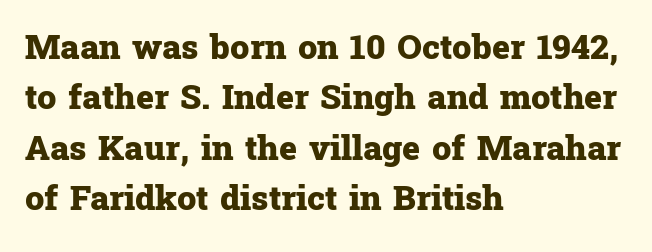
The passage shown is typed in a proportional face where columns would drift. Letter spacing: default. Heavy-handed strokes throughout: this text is bold. Is the block centered? No — it sits flush against the left margin. Words float on clear page, feet unadorned. Italic: no, the glyphs are upright roman.
